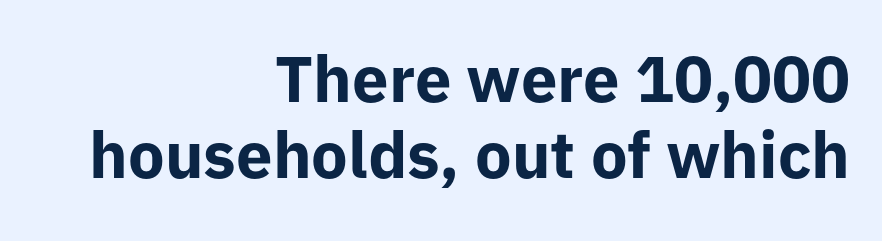
The image shows 65 px bold sans-serif type, upright; set right-aligned, line spacing 1.17x, normal letter spacing, not underlined; low stroke contrast and a medium x-height.
